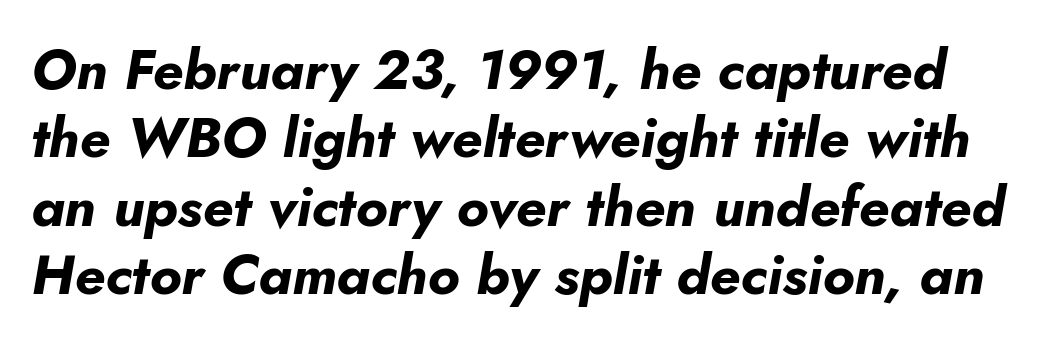
{"italic": "yes", "lean": "right", "slant_degrees": 10, "bold": "yes", "weight": "bold", "width": "normal", "stroke_contrast": "low", "x_height": "small", "monospaced": "no", "underline": "no", "line_spacing_ratio": 1.22, "letter_spacing": "normal", "letter_spacing_em": 0.0, "glyph_px": 56}
